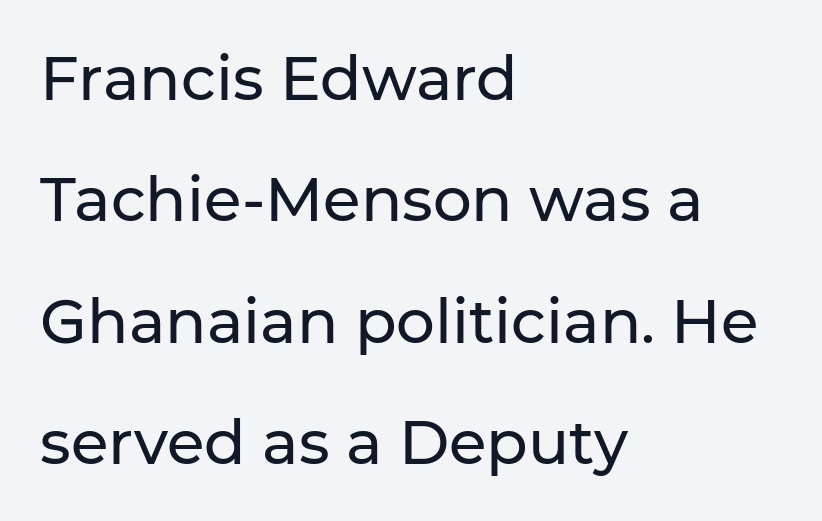
Q: Is the text italic (slanted)? A: No, it is upright.
Q: Is the typeface a serif or a sans-serif typeface? A: Sans-serif.
Q: Is the text underlined? A: No.
Q: How is the paragraph aligned? A: Left-aligned.
Q: Is the spacing between letters normal or unusually wide? A: Normal.
Q: Is the spacing between lines tight, normal or loose? A: Loose.
Q: Width (condensed, normal, or wide)? A: Normal.
Q: Stroke contrast? A: Low.
Q: x-height? A: Medium.
Q: Monospaced? A: No.
